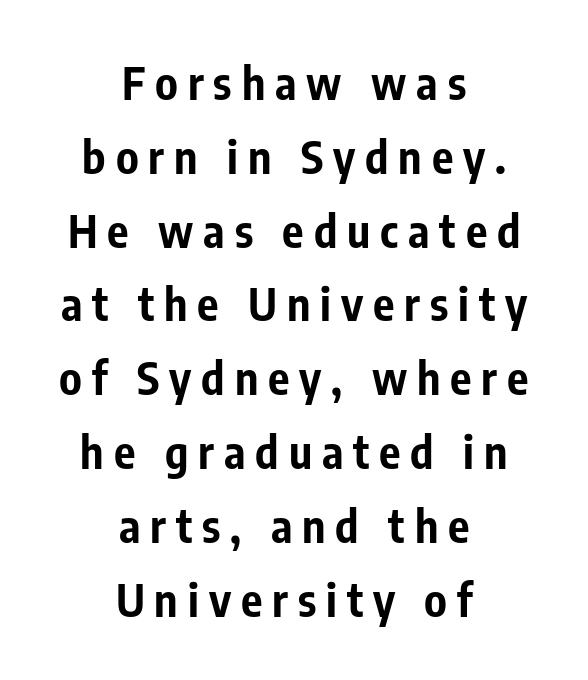
Q: Is the text bold? A: Yes.
Q: Is the text italic (slanted)? A: No, it is upright.
Q: Is the typeface a serif or a sans-serif typeface? A: Sans-serif.
Q: Is the text underlined? A: No.
Q: How is the paragraph aligned? A: Centered.
Q: Is the spacing between letters normal or unusually wide? A: Unusually wide.
Q: Is the spacing between lines tight, normal or loose? A: Normal.
Q: Width (condensed, normal, or wide)? A: Condensed.
Q: Stroke contrast? A: Low.
Q: x-height? A: Medium.
Q: Monospaced? A: No.
